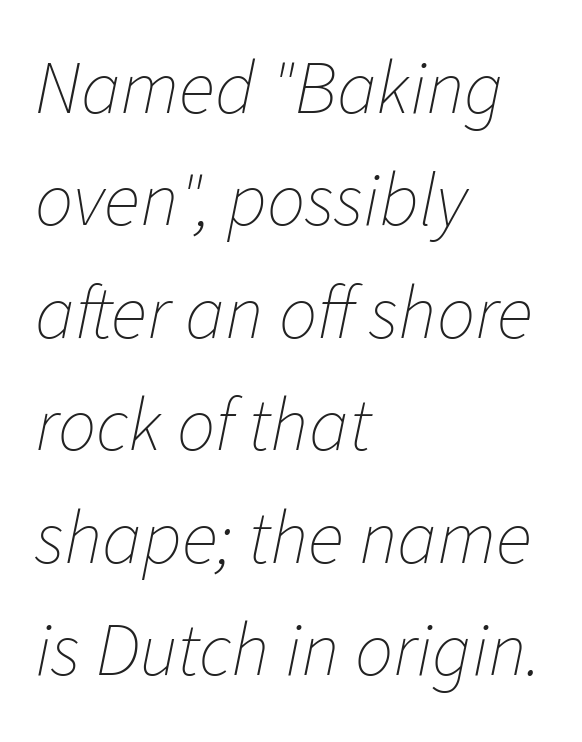
The image shows 76 px thin type, italic (leaning right); set left-aligned, normal line spacing (1.48x), normal letter spacing, not underlined; low stroke contrast and a medium x-height.
